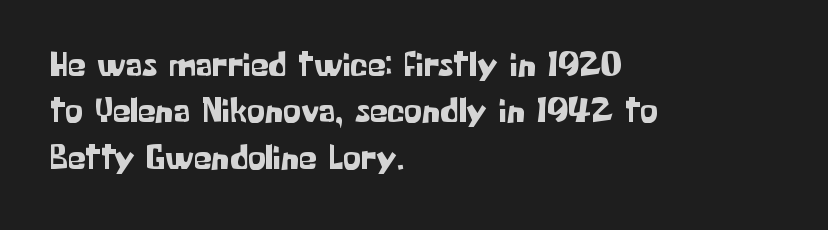
Q: Is the text italic (slanted)? A: No, it is upright.
Q: Is the typeface a serif or a sans-serif typeface? A: Sans-serif.
Q: Is the text underlined? A: No.
Q: How is the paragraph aligned? A: Left-aligned.
Q: Is the spacing between letters normal or unusually wide? A: Normal.
Q: Is the spacing between lines tight, normal or loose? A: Normal.
Q: Width (condensed, normal, or wide)? A: Normal.
Q: Stroke contrast? A: Low.
Q: x-height? A: Medium.
Q: Monospaced? A: No.
